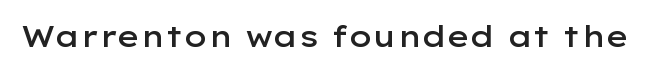
The image shows 30 px semibold, wide sans-serif type, upright; set normal letter spacing, not underlined; low stroke contrast and a medium x-height.
